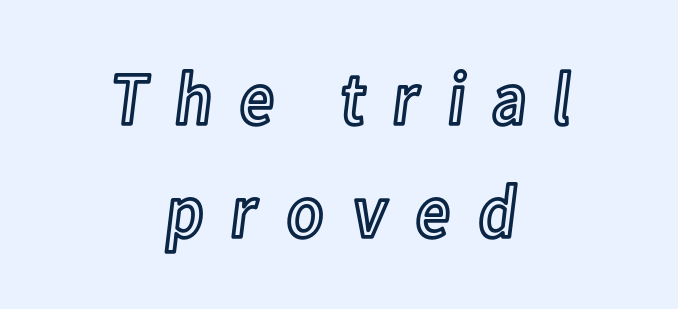
Q: Is the text italic (slanted)? A: Yes.
Q: Is the text underlined? A: No.
Q: How is the paragraph aligned? A: Centered.
Q: Is the spacing between letters normal or unusually wide? A: Unusually wide.
Q: Is the spacing between lines tight, normal or loose? A: Normal.
Q: Width (condensed, normal, or wide)? A: Condensed.
Q: x-height? A: Medium.
Q: Monospaced? A: No.
